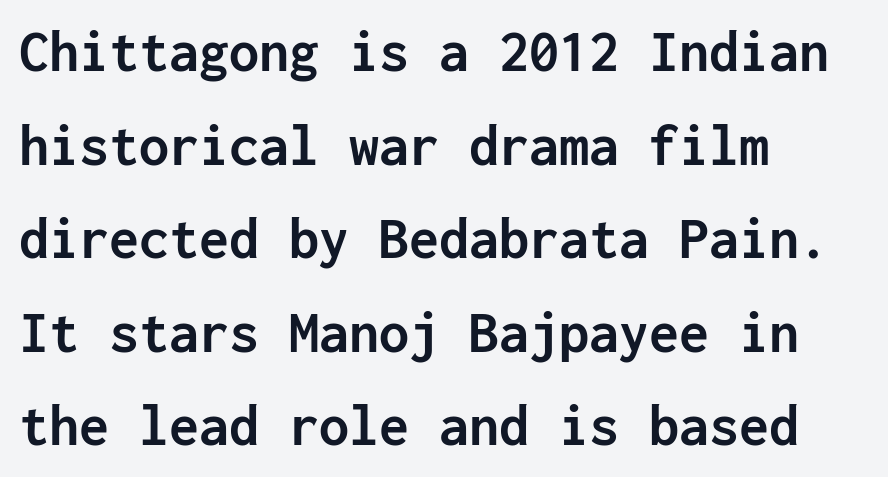
The axis of the letterforms is exactly vertical. Reading down the block, your eye returns to a fixed left position each line. These lines carry a lot of weight — the face is fully bold. Reading down the column, the eye jumps a familiar distance to each next line. The rendering shows plain stroke endings on the letterforms — a sans-serif design. Note the uniform advance width — an 'i' takes as much space as an 'm'.
